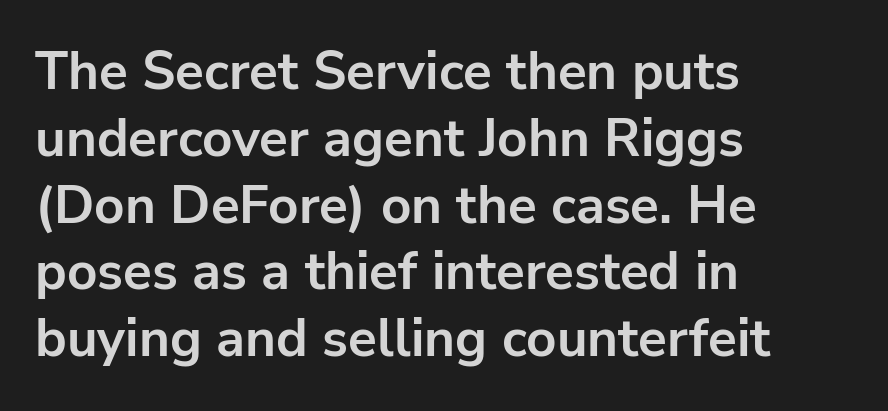
If you drew a ruler down the left edge, every line would touch it. The designer went with a sans here, leaving each stem footless. Plenty of ink on the page — the face is bold. Descender tails drop into unmarked territory. Do the characters align in a grid? No, the font is proportional.
